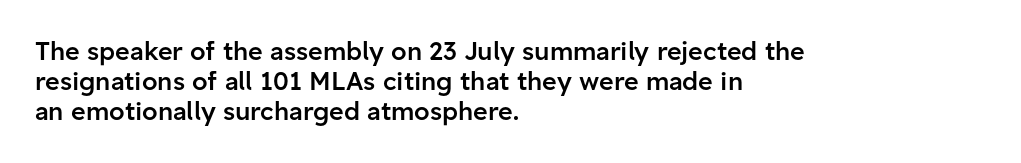
The image shows 25 px text type, upright; set left-aligned, line spacing 1.21x, normal letter spacing, not underlined.
